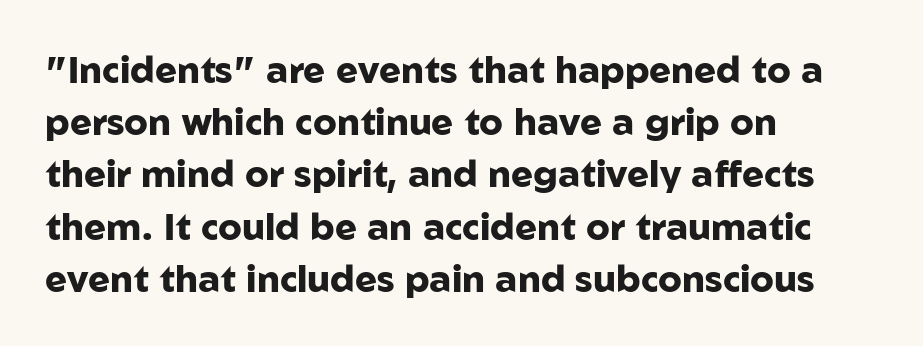
Q: Is the text bold? A: Yes.
Q: Is the text italic (slanted)? A: No, it is upright.
Q: Is the typeface a serif or a sans-serif typeface? A: Sans-serif.
Q: Is the text underlined? A: No.
Q: How is the paragraph aligned? A: Left-aligned.
Q: Is the spacing between letters normal or unusually wide? A: Normal.
Q: Is the spacing between lines tight, normal or loose? A: Normal.
Q: Width (condensed, normal, or wide)? A: Normal.
Q: Stroke contrast? A: Low.
Q: x-height? A: Medium.
Q: Monospaced? A: No.
